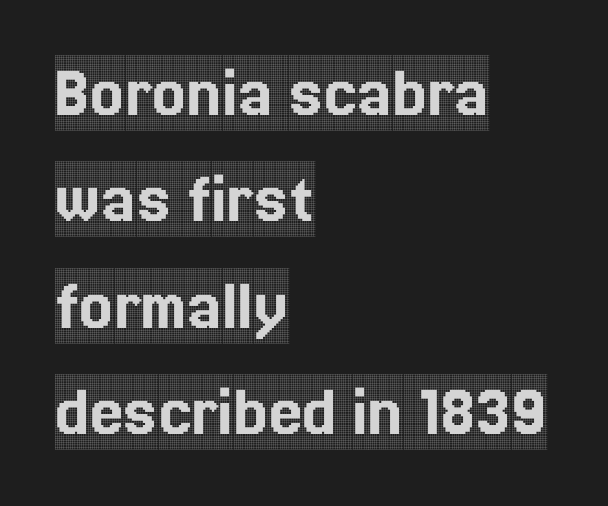
Q: Is the text italic (slanted)? A: No, it is upright.
Q: Is the typeface a serif or a sans-serif typeface? A: Serif.
Q: Is the text underlined? A: No.
Q: How is the paragraph aligned? A: Left-aligned.
Q: Is the spacing between letters normal or unusually wide? A: Normal.
Q: Is the spacing between lines tight, normal or loose? A: Normal.
Q: Width (condensed, normal, or wide)? A: Condensed.
Q: x-height? A: Large.
Q: Monospaced? A: No.
